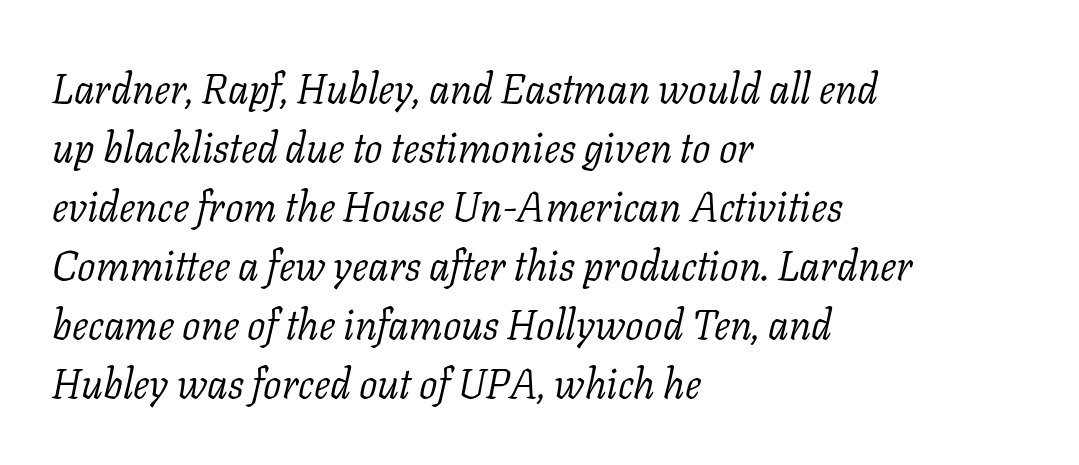
The designer left line spacing at the default. You can tell from the footed stems that serif type was used. The passage shown is typed in a proportional face where columns would drift. These lines stack with their left ends in a neat column.
